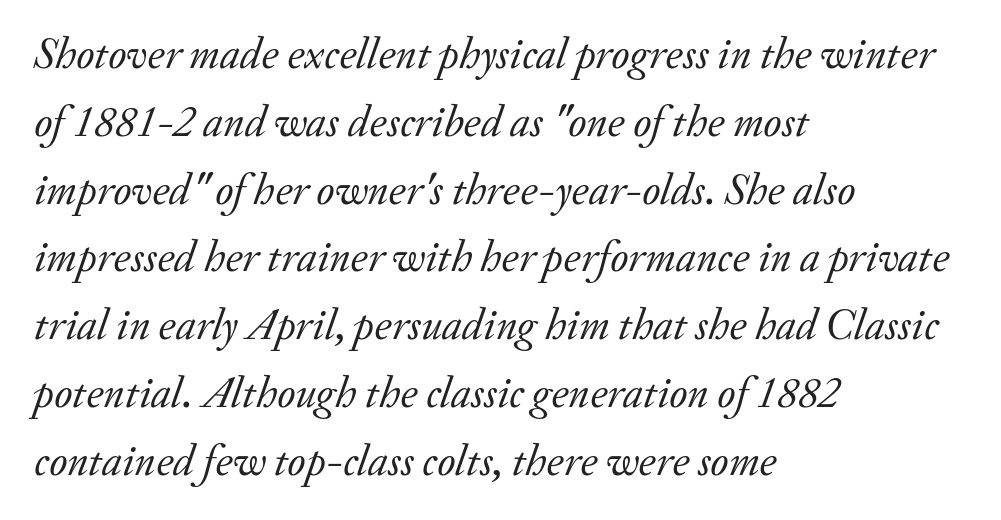
{"serif": "yes", "italic": "yes", "lean": "right", "slant_degrees": 20, "bold": "no", "weight": "regular", "width": "normal", "stroke_contrast": "low", "x_height": "small", "monospaced": "no", "underline": "no", "align": "left", "line_spacing": "normal", "line_spacing_ratio": 1.54, "letter_spacing": "normal", "letter_spacing_em": 0.0, "glyph_px": 44}
